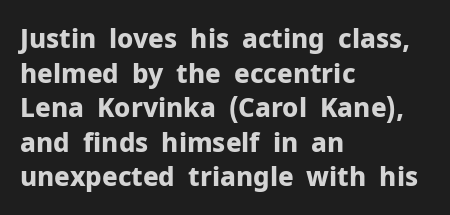
Do the letters lean? They stand straight. Standard letterfit; no display-style spreading of the glyphs. The strip under each line holds only bare page. The rendering anchors every line to the left-hand side. The glyphs have the mass of a bold cut. Quick note: interline space is typical.
